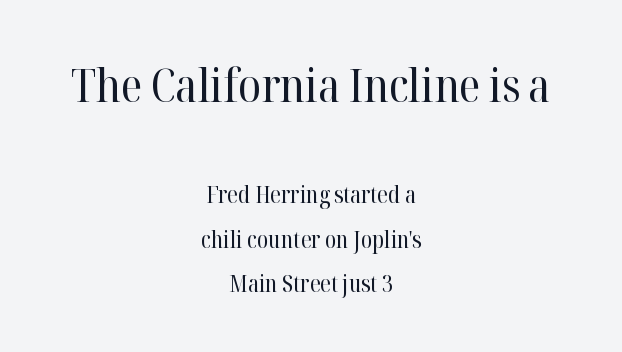
The image shows 46 px regular-weight serif type, upright; set centered, loose line spacing (1.94x), normal letter spacing, not underlined; the first (top) block is 2.0x larger; high stroke contrast and a medium x-height.
